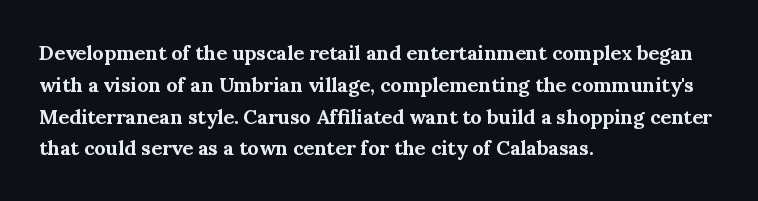
Upright lettering throughout. The foot of each line stays bare and open. Line spacing here is normal. The letters sit at their default tracking, neither squeezed nor spread. The setting favours the left margin, as ordinary paragraphs usually do. These words are printed bold, with thick strokes throughout.
